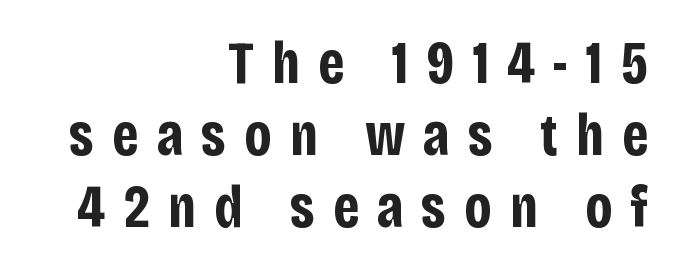
{"serif": "no", "italic": "no", "bold": "yes", "weight": "bold", "width": "condensed", "stroke_contrast": "low", "x_height": "large", "monospaced": "no", "underline": "no", "align": "right", "line_spacing_ratio": 1.2, "letter_spacing": "wide", "letter_spacing_em": 0.3, "glyph_px": 60}
